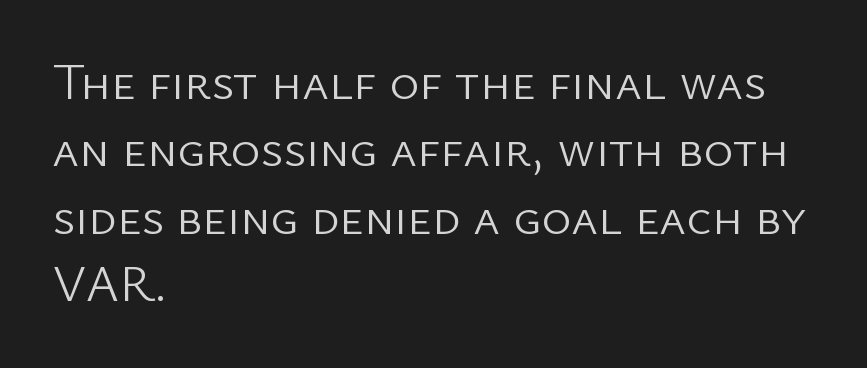
The image shows 51 px light sans-serif type, upright; set left-aligned, normal line spacing (1.32x), normal letter spacing, not underlined; low stroke contrast and a medium x-height.
